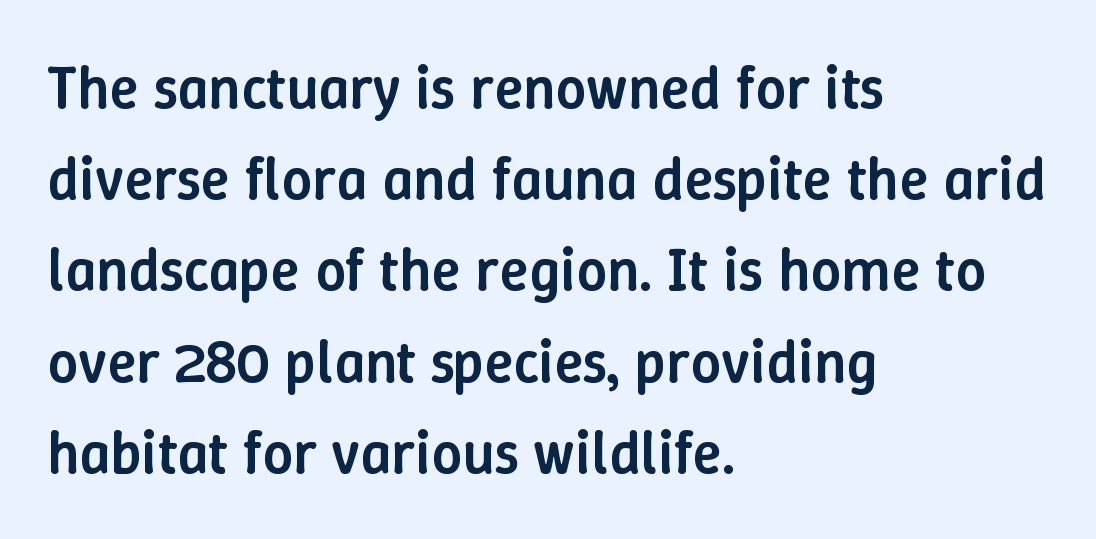
{"italic": "no", "bold": "semi", "weight": "semibold", "width": "normal", "stroke_contrast": "low", "x_height": "medium", "monospaced": "no", "underline": "no", "align": "left", "line_spacing": "normal", "line_spacing_ratio": 1.52, "letter_spacing": "normal", "letter_spacing_em": 0.0, "glyph_px": 60}
